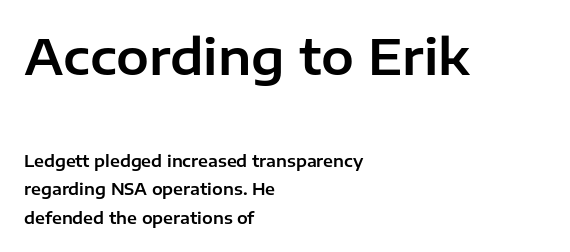
{"serif": "no", "italic": "no", "width": "normal", "stroke_contrast": "low", "x_height": "medium", "monospaced": "no", "underline": "no", "align": "left", "line_spacing_ratio": 1.77, "letter_spacing": "normal", "letter_spacing_em": 0.0, "larger_block": "first", "size_ratio": 3.06, "glyph_px": 49}
